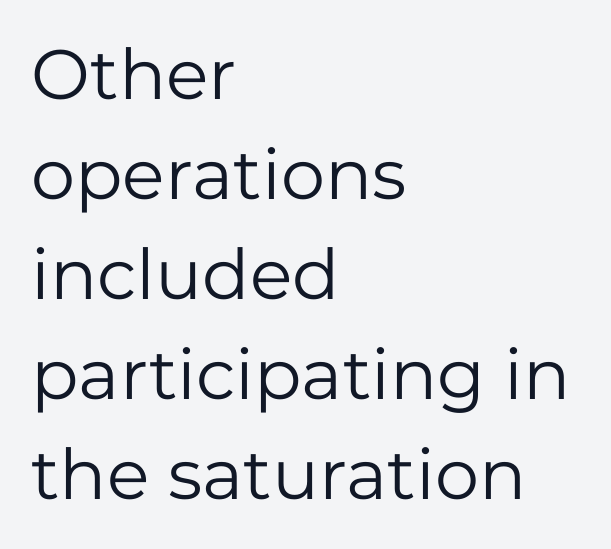
The image shows 70 px regular-weight sans-serif type, upright; set left-aligned, normal line spacing (1.43x), normal letter spacing, not underlined; low stroke contrast and a medium x-height.
